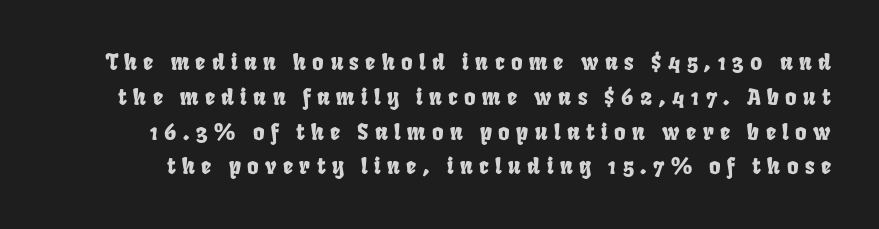
You could only call the tracking loose — the letters float apart. Just letters on the line, the space beneath them empty. Successive baselines arrive at the customary interval.
